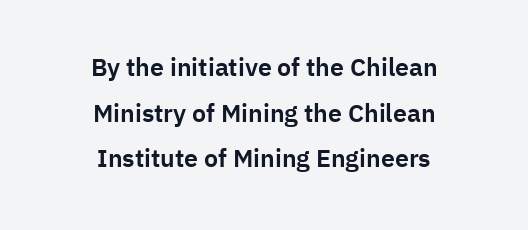
The image shows 25 px text type, upright; set centered, line spacing 1.83x, normal letter spacing, not underlined.
